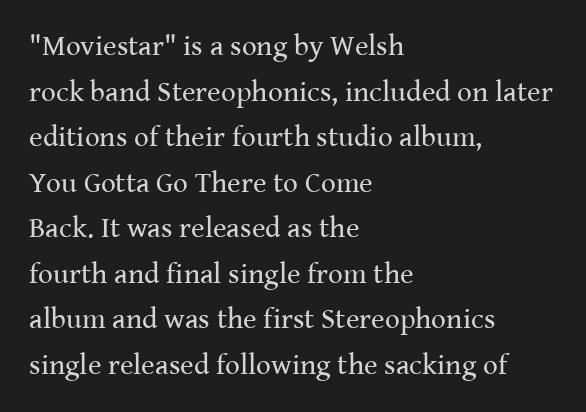
Q: Is the text bold? A: No.
Q: Is the text italic (slanted)? A: No, it is upright.
Q: Is the typeface a serif or a sans-serif typeface? A: Serif.
Q: Is the text underlined? A: No.
Q: How is the paragraph aligned? A: Left-aligned.
Q: Is the spacing between letters normal or unusually wide? A: Normal.
Q: Is the spacing between lines tight, normal or loose? A: Normal.
Q: Width (condensed, normal, or wide)? A: Normal.
Q: Stroke contrast? A: Medium.
Q: x-height? A: Medium.
Q: Monospaced? A: No.
